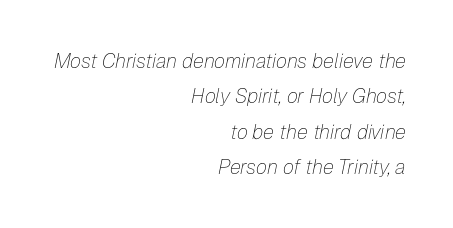
Q: Is the text bold? A: No.
Q: Is the text italic (slanted)? A: Yes, it leans right by about 12 degrees.
Q: Is the text underlined? A: No.
Q: How is the paragraph aligned? A: Right-aligned.
Q: Is the spacing between letters normal or unusually wide? A: Normal.
